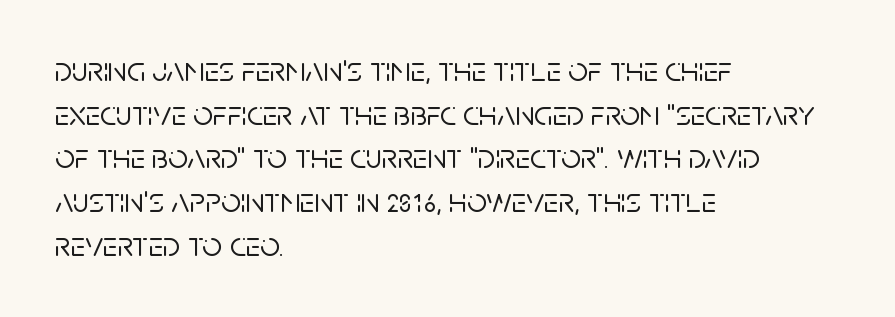
The image shows 35 px sans-serif type, upright; set left-aligned, normal line spacing (1.25x), normal letter spacing, not underlined; low stroke contrast and a large x-height.
